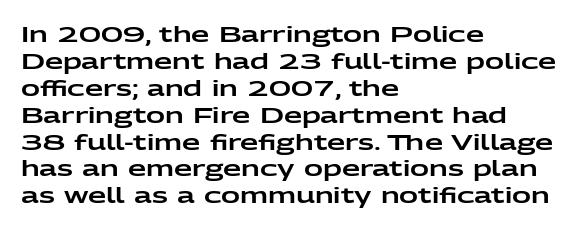
The image shows 21 px text type, upright; set left-aligned, normal line spacing (1.28x), normal letter spacing, not underlined.
